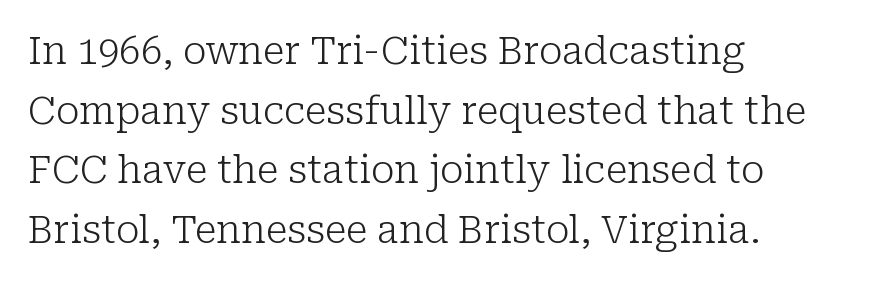
Proportional: the letters do not fall into vertical columns. The horizontal fit of the characters is conventional and even. Weight: in the light-to-regular range. Each row of text sits above clean, open space. Leading: standard.
